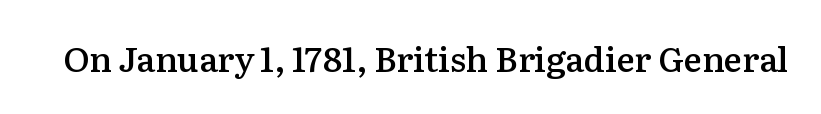
The image shows 34 px semibold serif type, upright; set normal letter spacing, not underlined; medium stroke contrast and a medium x-height.
